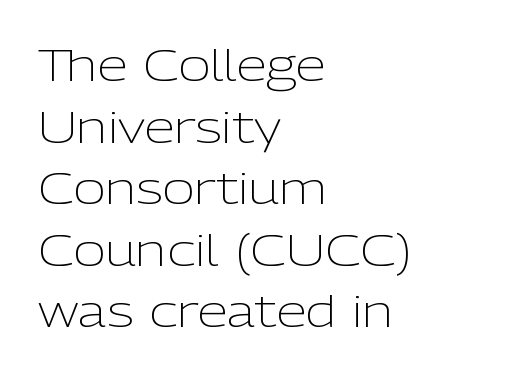
Q: Is the text bold? A: No.
Q: Is the text italic (slanted)? A: No, it is upright.
Q: Is the typeface a serif or a sans-serif typeface? A: Sans-serif.
Q: Is the text underlined? A: No.
Q: How is the paragraph aligned? A: Left-aligned.
Q: Is the spacing between letters normal or unusually wide? A: Normal.
Q: Is the spacing between lines tight, normal or loose? A: Normal.
Q: Width (condensed, normal, or wide)? A: Normal.
Q: Stroke contrast? A: Low.
Q: x-height? A: Medium.
Q: Monospaced? A: No.
